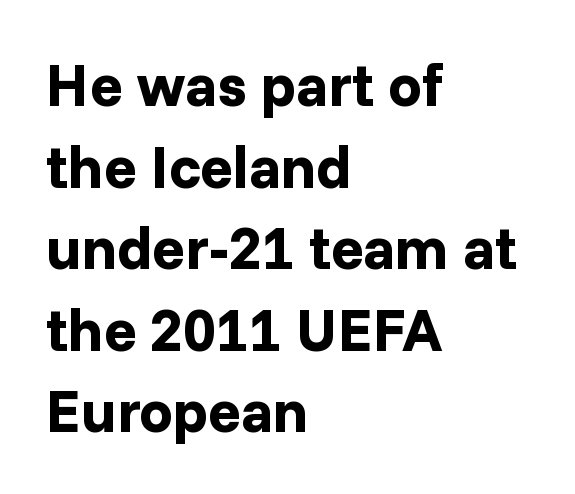
Q: Is the text bold? A: Yes.
Q: Is the text italic (slanted)? A: No, it is upright.
Q: Is the typeface a serif or a sans-serif typeface? A: Sans-serif.
Q: Is the text underlined? A: No.
Q: How is the paragraph aligned? A: Left-aligned.
Q: Is the spacing between letters normal or unusually wide? A: Normal.
Q: Is the spacing between lines tight, normal or loose? A: Normal.
Q: Width (condensed, normal, or wide)? A: Normal.
Q: Stroke contrast? A: Low.
Q: x-height? A: Medium.
Q: Monospaced? A: No.
